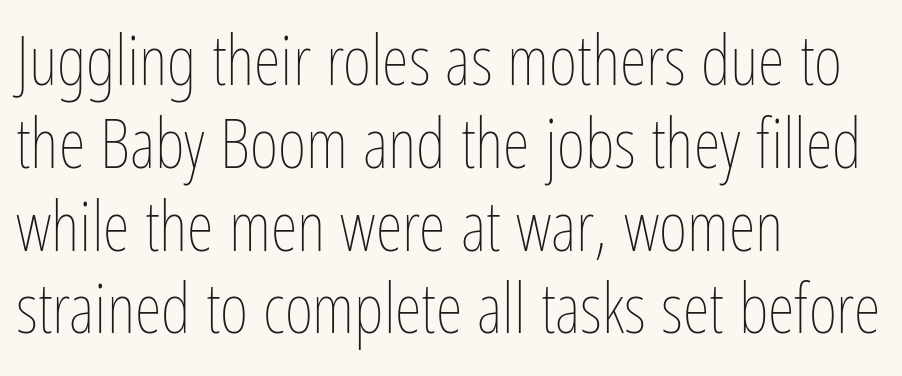
The image shows 69 px thin, condensed type, upright; set left-aligned, line spacing 1.2x, normal letter spacing, not underlined; low stroke contrast and a medium x-height.
